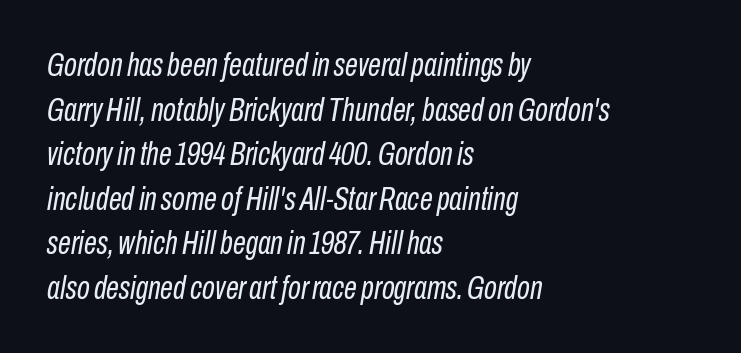
Q: Is the text bold? A: No.
Q: Is the text italic (slanted)? A: Yes, it leans right by about 10 degrees.
Q: Is the text underlined? A: No.
Q: How is the paragraph aligned? A: Left-aligned.
Q: Is the spacing between letters normal or unusually wide? A: Normal.
Q: Is the spacing between lines tight, normal or loose? A: Normal.
Q: Width (condensed, normal, or wide)? A: Condensed.
Q: Stroke contrast? A: Low.
Q: x-height? A: Medium.
Q: Monospaced? A: No.
